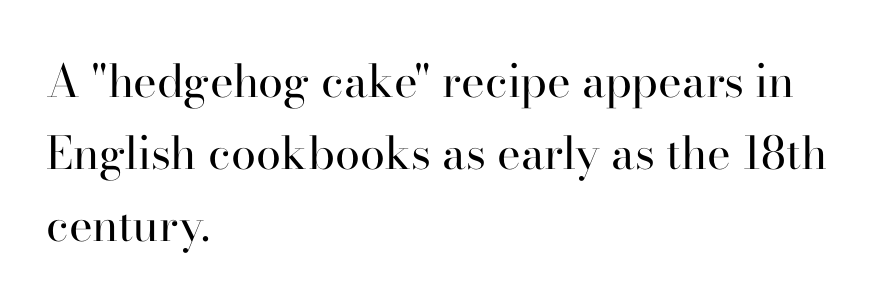
{"serif": "yes", "italic": "no", "bold": "no", "weight": "regular", "width": "normal", "stroke_contrast": "high", "x_height": "small", "monospaced": "no", "underline": "no", "align": "left", "line_spacing": "normal", "line_spacing_ratio": 1.6, "letter_spacing": "normal", "letter_spacing_em": 0.0, "glyph_px": 45}
